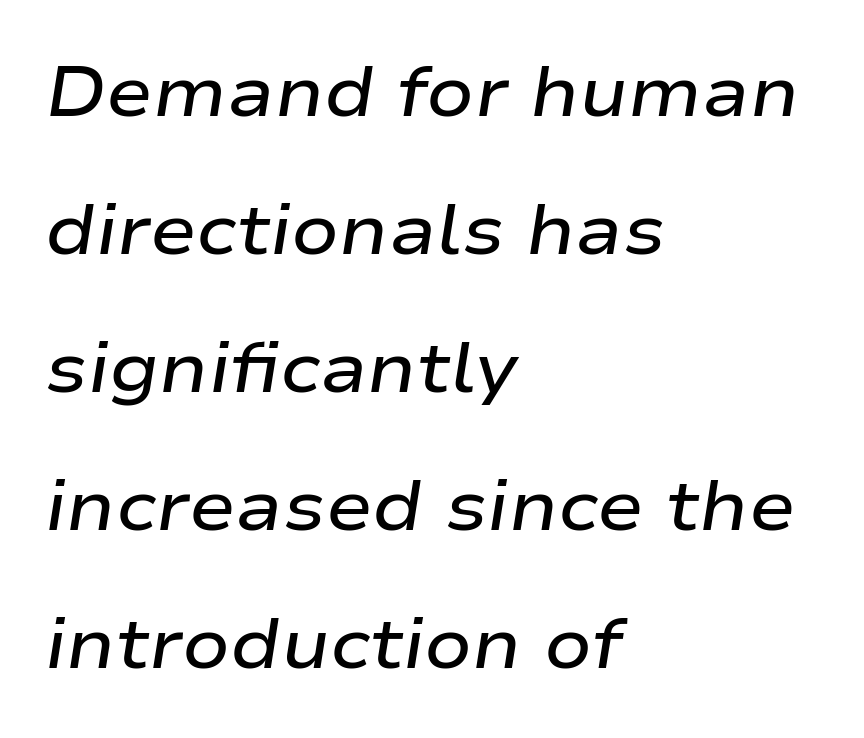
Q: Is the text bold? A: Semi-bold.
Q: Is the text italic (slanted)? A: Yes, it leans right by about 9 degrees.
Q: Is the text underlined? A: No.
Q: How is the paragraph aligned? A: Left-aligned.
Q: Is the spacing between letters normal or unusually wide? A: Normal.
Q: Is the spacing between lines tight, normal or loose? A: Loose.
Q: Width (condensed, normal, or wide)? A: Wide.
Q: Stroke contrast? A: Low.
Q: x-height? A: Medium.
Q: Monospaced? A: No.
